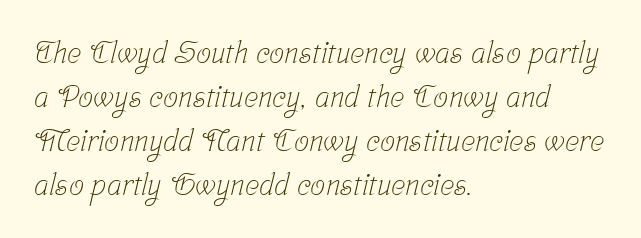
{"serif": "yes", "bold": "no", "weight": "light", "width": "condensed", "stroke_contrast": "low", "x_height": "medium", "monospaced": "no", "underline": "no", "align": "left", "line_spacing": "normal", "line_spacing_ratio": 1.47, "letter_spacing": "normal", "letter_spacing_em": 0.0, "glyph_px": 30}
